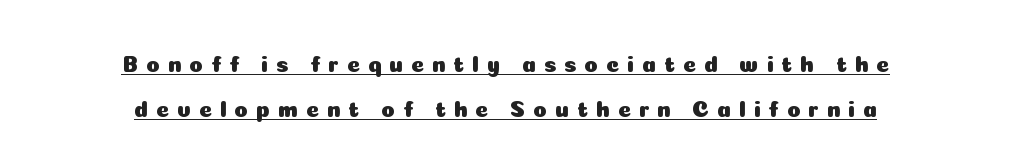
{"italic": "no", "underline": "yes", "line_spacing": "loose", "line_spacing_ratio": 2.06, "letter_spacing": "wide", "letter_spacing_em": 0.36, "glyph_px": 22}
